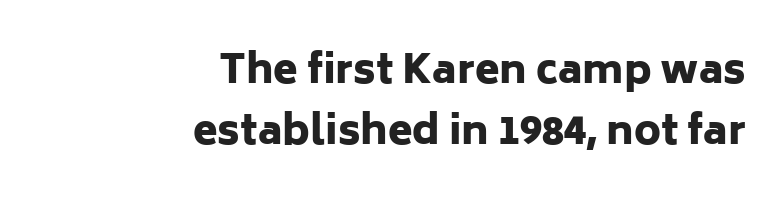
Q: Is the text bold? A: Yes.
Q: Is the text italic (slanted)? A: No, it is upright.
Q: Is the typeface a serif or a sans-serif typeface? A: Sans-serif.
Q: Is the text underlined? A: No.
Q: How is the paragraph aligned? A: Right-aligned.
Q: Is the spacing between letters normal or unusually wide? A: Normal.
Q: Is the spacing between lines tight, normal or loose? A: Normal.
Q: Width (condensed, normal, or wide)? A: Normal.
Q: Stroke contrast? A: Low.
Q: x-height? A: Medium.
Q: Monospaced? A: No.
